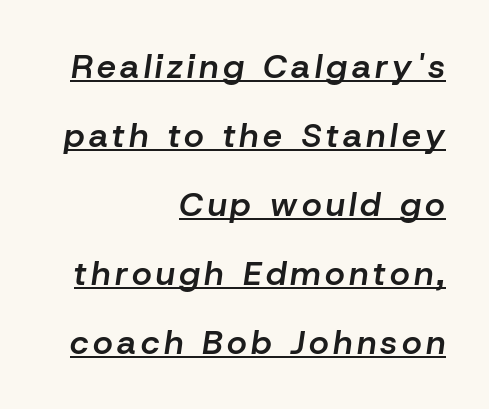
Q: Is the text bold? A: Semi-bold.
Q: Is the text italic (slanted)? A: Yes, it leans right by about 8 degrees.
Q: Is the text underlined? A: Yes.
Q: How is the paragraph aligned? A: Right-aligned.
Q: Is the spacing between lines tight, normal or loose? A: Loose.
Q: Width (condensed, normal, or wide)? A: Normal.
Q: Stroke contrast? A: Low.
Q: x-height? A: Medium.
Q: Monospaced? A: No.
